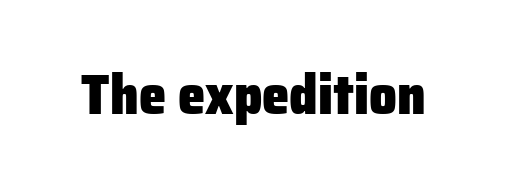
{"serif": "no", "italic": "no", "bold": "yes", "weight": "heavy", "width": "normal", "stroke_contrast": "low", "x_height": "medium", "monospaced": "no", "underline": "no", "letter_spacing": "normal", "letter_spacing_em": 0.0, "glyph_px": 55}
